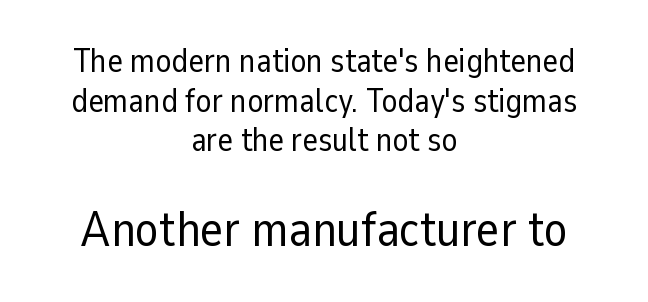
{"serif": "no", "italic": "no", "bold": "no", "weight": "regular", "width": "normal", "stroke_contrast": "low", "x_height": "medium", "monospaced": "no", "underline": "no", "align": "center", "line_spacing_ratio": 1.2, "letter_spacing": "normal", "letter_spacing_em": 0.0, "larger_block": "second", "size_ratio": 1.48, "glyph_px": 49}
